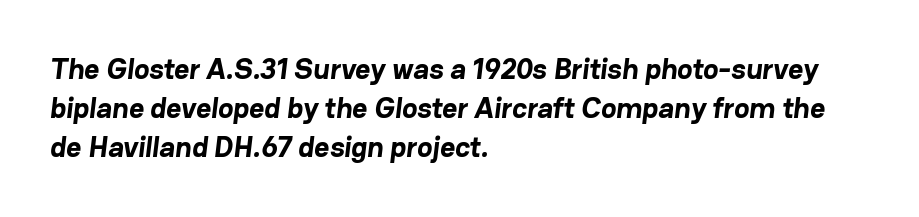
{"serif": "no", "bold": "yes", "weight": "bold", "width": "normal", "stroke_contrast": "low", "x_height": "medium", "monospaced": "no", "underline": "no", "align": "left", "line_spacing": "normal", "line_spacing_ratio": 1.35, "letter_spacing": "normal", "letter_spacing_em": 0.0, "glyph_px": 29}
